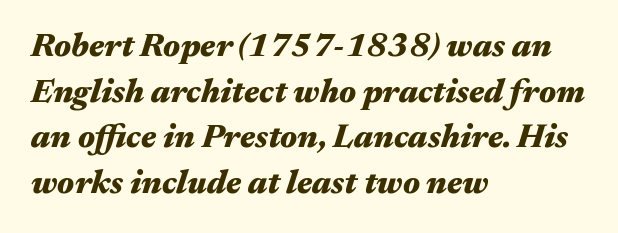
Q: Is the text bold? A: Yes.
Q: Is the text italic (slanted)? A: Yes, it leans right by about 17 degrees.
Q: Is the text underlined? A: No.
Q: How is the paragraph aligned? A: Left-aligned.
Q: Is the spacing between letters normal or unusually wide? A: Normal.
Q: Is the spacing between lines tight, normal or loose? A: Normal.
Q: Width (condensed, normal, or wide)? A: Wide.
Q: Stroke contrast? A: Medium.
Q: x-height? A: Medium.
Q: Monospaced? A: No.
